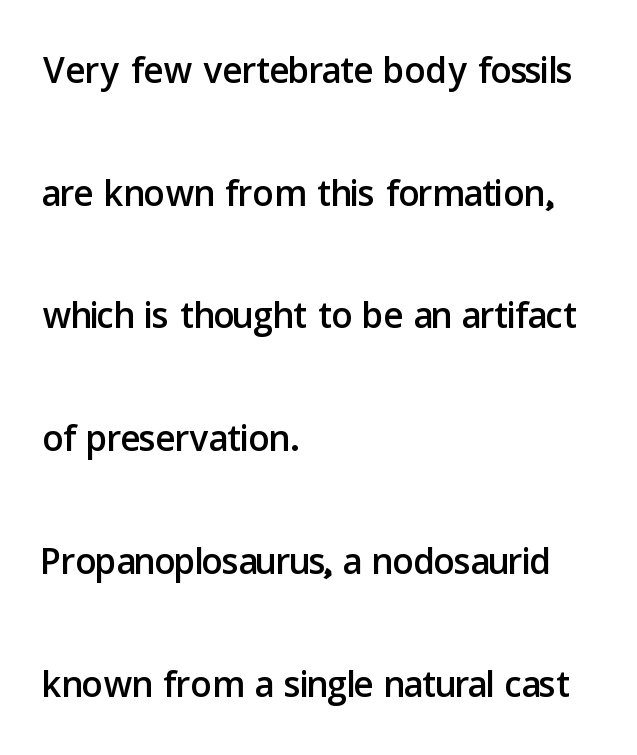
The glyphs in this specimen are sans serif. Do the characters align in a grid? No, the font is proportional. The axis of the letterforms is exactly vertical. The letterforms sit shoulder to shoulder at normal distance. A typesetter would call this leading open, well beyond the default. Visually the block forms a straight wall on the left and a jagged coastline on the right.
